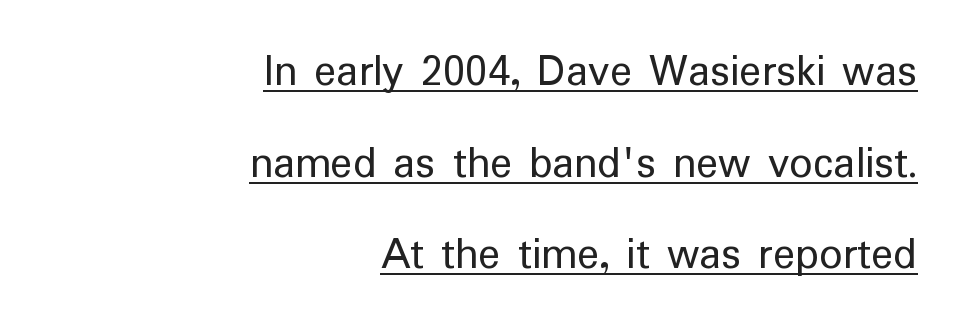
The image shows 46 px regular-weight sans-serif type, upright; set right-aligned, loose line spacing (1.99x), normal letter spacing, underlined; low stroke contrast and a medium x-height.
